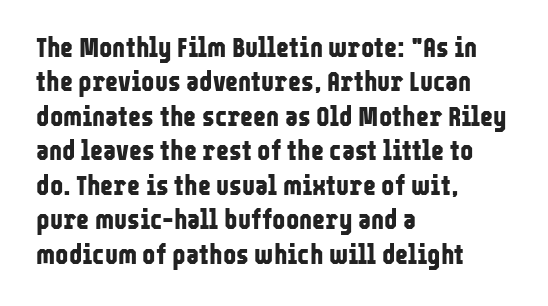
No extra tracking has been applied to these lines. This rendering features lettering with no underline. The typesetter chose a ragged-right arrangement here. Spacing verdict: proportional, widths tailored to each character.
